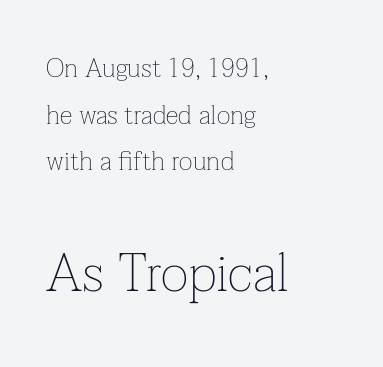
Q: Is the text bold? A: No.
Q: Is the text italic (slanted)? A: No, it is upright.
Q: Is the typeface a serif or a sans-serif typeface? A: Serif.
Q: Is the text underlined? A: No.
Q: How is the paragraph aligned? A: Left-aligned.
Q: Is the spacing between letters normal or unusually wide? A: Normal.
Q: Which block of text is set in a larger size, the first (top) or the second (bottom)? A: The second (bottom) one.
Q: Width (condensed, normal, or wide)? A: Normal.
Q: Stroke contrast? A: Low.
Q: x-height? A: Medium.
Q: Monospaced? A: No.
